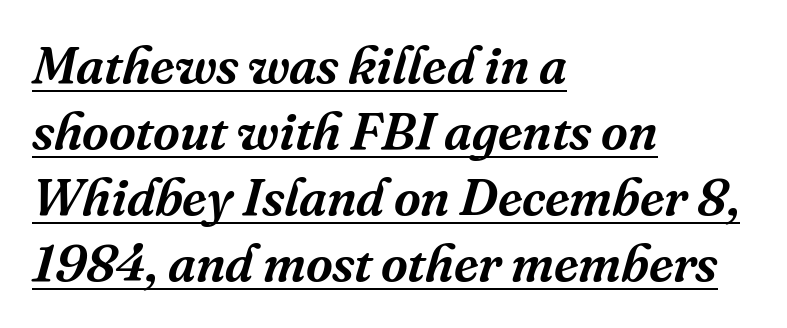
The image shows 52 px serif type, italic (leaning right); set left-aligned, normal line spacing (1.27x), normal letter spacing, underlined; medium stroke contrast and a medium x-height.
